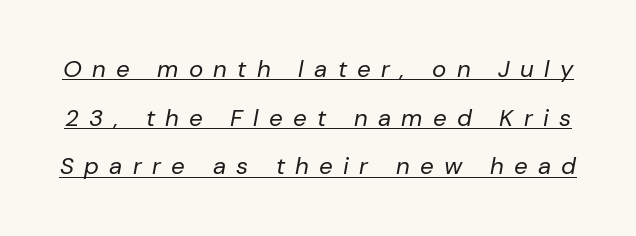
{"italic": "yes", "lean": "right", "slant_degrees": 10, "bold": "no", "underline": "yes", "line_spacing": "loose", "line_spacing_ratio": 2.03, "letter_spacing": "wide", "letter_spacing_em": 0.43, "glyph_px": 24}
